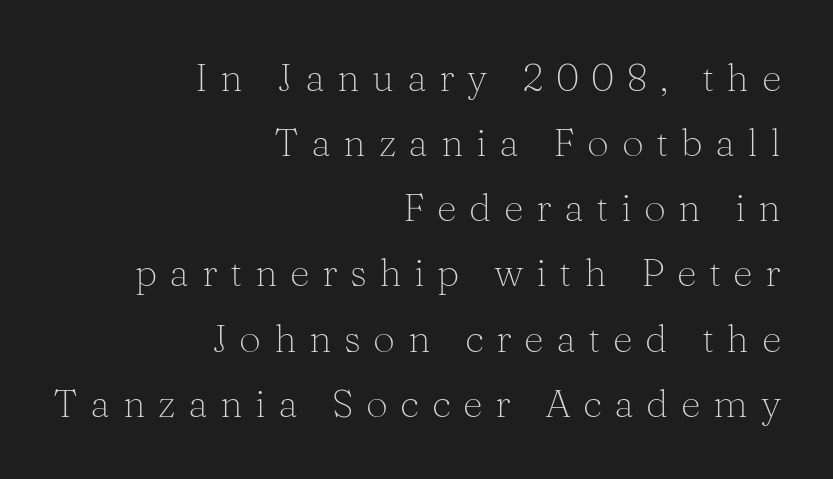
The text block is weighted toward the right margin, trailing off unevenly leftward. Tracking value appears strongly positive — letters spread wide. The font is comparable to plain body text, perhaps lighter. The vertical gap from one line to the next is medium. Serifs: yes, visible at the terminals of the letterforms.
